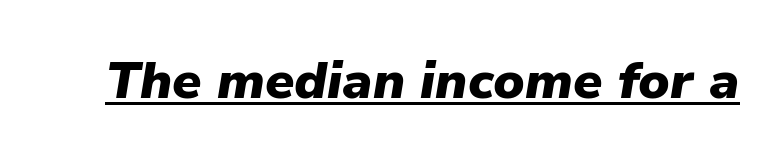
Q: Is the text bold? A: Yes.
Q: Is the text italic (slanted)? A: Yes, it leans right by about 9 degrees.
Q: Is the text underlined? A: Yes.
Q: Is the spacing between letters normal or unusually wide? A: Normal.
Q: Width (condensed, normal, or wide)? A: Normal.
Q: Stroke contrast? A: Low.
Q: x-height? A: Medium.
Q: Monospaced? A: No.
